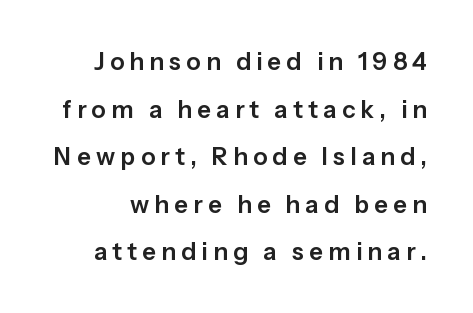
The specimen omits any rule beneath the text block's lines. Designer's note — italics off, roman on. The block of text is sparse from top to bottom, with ample space between rows. The line texture is sparse and dotted thanks to wide tracking.
